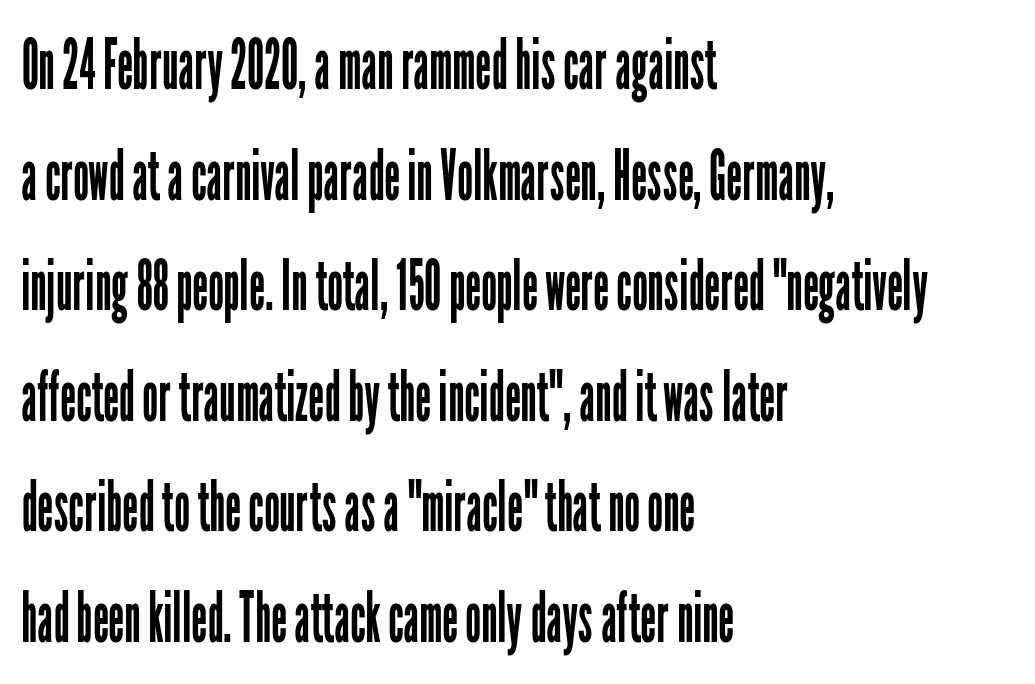
Q: Is the text bold? A: No.
Q: Is the text italic (slanted)? A: No, it is upright.
Q: Is the typeface a serif or a sans-serif typeface? A: Sans-serif.
Q: Is the text underlined? A: No.
Q: How is the paragraph aligned? A: Left-aligned.
Q: Is the spacing between letters normal or unusually wide? A: Normal.
Q: Is the spacing between lines tight, normal or loose? A: Normal.
Q: Width (condensed, normal, or wide)? A: Condensed.
Q: Stroke contrast? A: Low.
Q: x-height? A: Medium.
Q: Monospaced? A: No.
